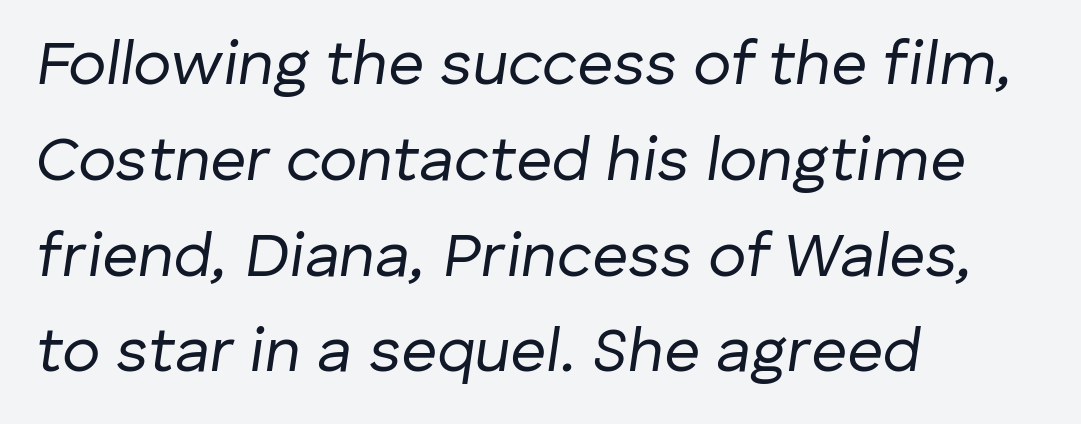
Q: Is the text bold? A: No.
Q: Is the text italic (slanted)? A: Yes, it leans right by about 8 degrees.
Q: Is the text underlined? A: No.
Q: How is the paragraph aligned? A: Left-aligned.
Q: Is the spacing between letters normal or unusually wide? A: Normal.
Q: Is the spacing between lines tight, normal or loose? A: Normal.
Q: Width (condensed, normal, or wide)? A: Normal.
Q: Stroke contrast? A: Low.
Q: x-height? A: Medium.
Q: Monospaced? A: No.
